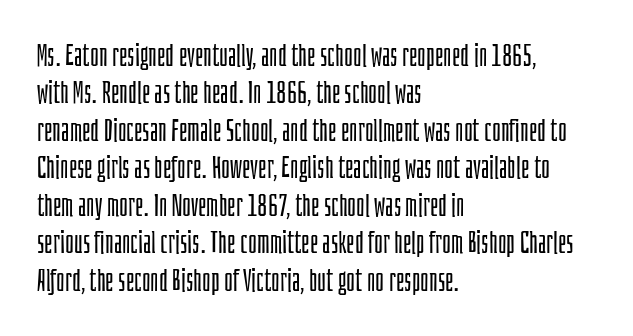
The image shows 30 px light, condensed sans-serif type, upright; set left-aligned, normal line spacing (1.25x), normal letter spacing, not underlined; low stroke contrast and a large x-height.
